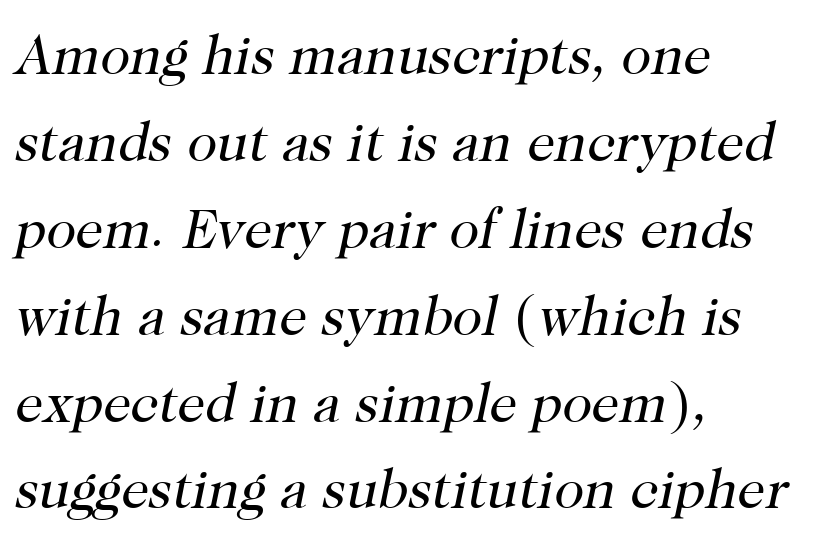
This sample uses plain, unmodified letter spacing. Think of a printed novel: that variable character pitch is what you see here. The paragraph has a hard left edge and a soft right edge. To sum up the face: it has serifs. The zone under the glyphs is completely vacant.
